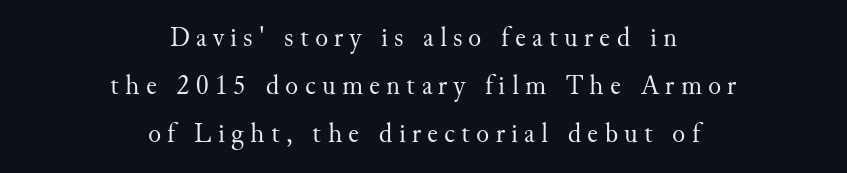
Spacing between characters has been opened up far beyond the box default. Weight class: somewhere from thin through regular. The zone under the glyphs is completely vacant. Horizontally, the lines are justified to the midpoint only.
